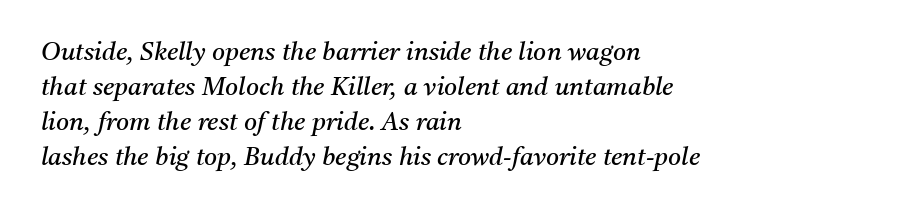
The ragged edge is on the right, which tells us the setting is flush left. Plain, unruled lines of type. Designer's note — italics engaged. The block of text has a typical density, with ordinary space between rows. No letter is thick-stroked: the sample isn't bold.
